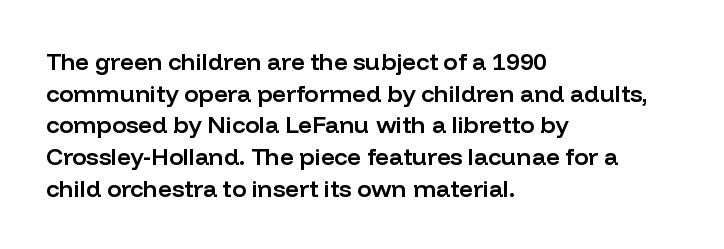
{"italic": "no", "bold": "semi", "underline": "no", "align": "left", "line_spacing": "normal", "line_spacing_ratio": 1.32, "letter_spacing": "normal", "letter_spacing_em": 0.0, "glyph_px": 24}
